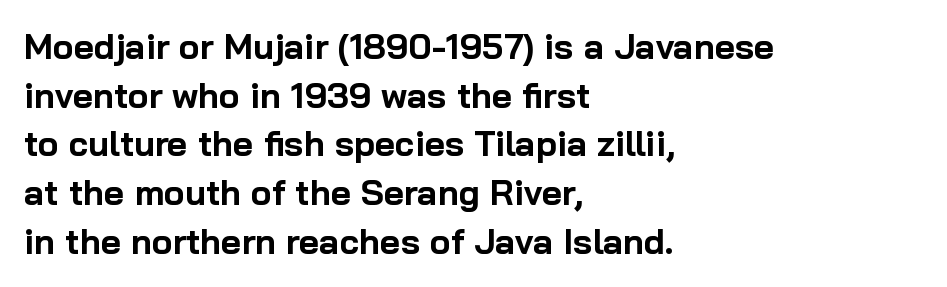
The image shows 35 px bold sans-serif type, upright; set left-aligned, normal line spacing (1.39x), normal letter spacing, not underlined; low stroke contrast and a medium x-height.
